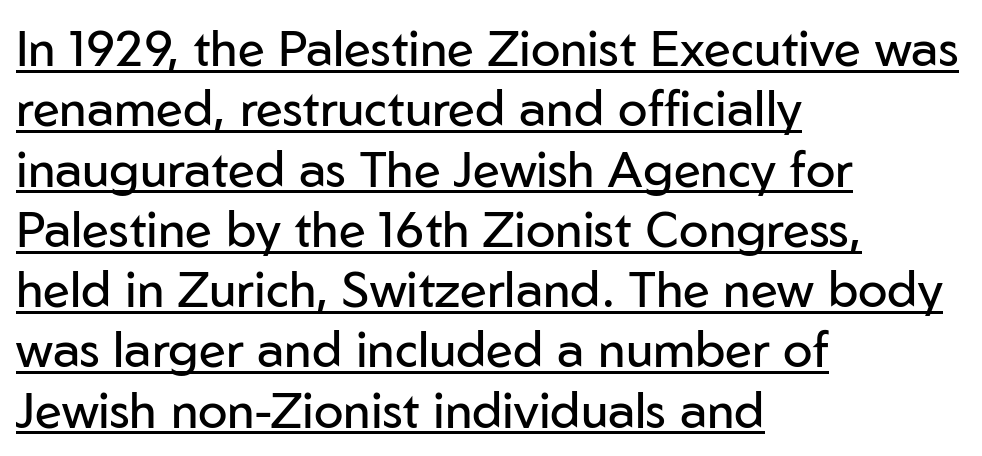
The image shows 49 px regular-weight sans-serif type, upright; set left-aligned, line spacing 1.23x, normal letter spacing, underlined; low stroke contrast and a medium x-height.
